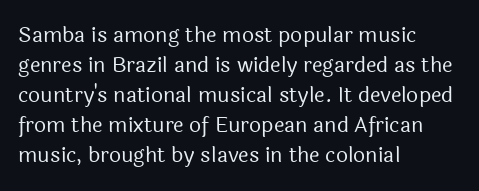
Compared with typical body copy, the letter spacing here is the same. The text block is weighted toward the left margin, trailing off unevenly rightward. The foot of each line stays bare and open. Evenly set lines give the paragraph a standard silhouette. Stroke thickness stays within the range of a standard reading face or lighter.
